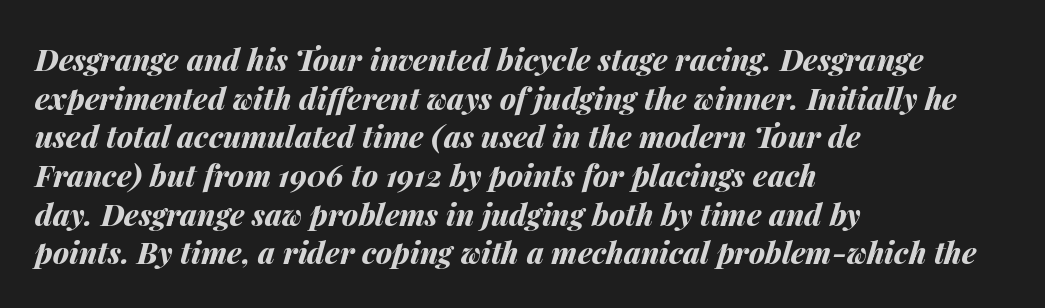
These lines were composed using italics. Proportional: the letters do not fall into vertical columns. The designer left line spacing at the default. These lines stack with their left ends in a neat column.
